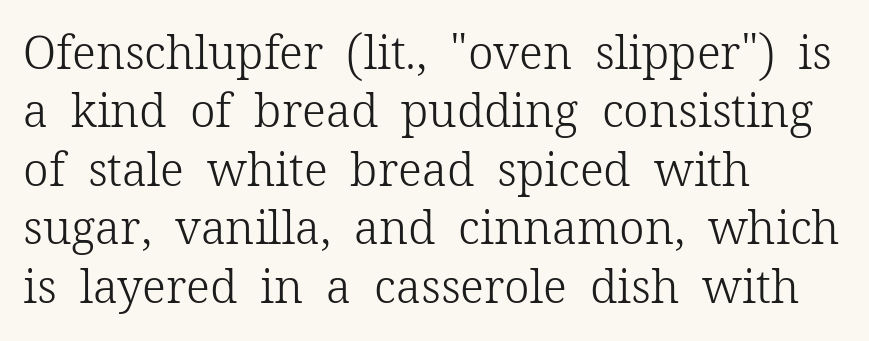
The image shows 46 px light serif type, upright; set left-aligned, normal line spacing (1.27x), normal letter spacing, not underlined; low stroke contrast and a medium x-height.
